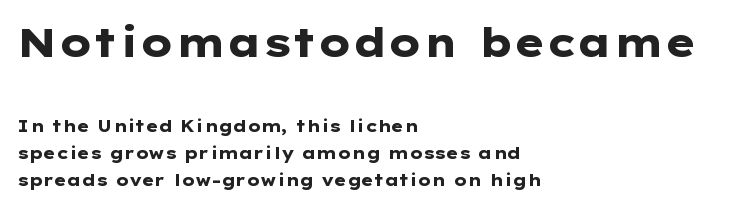
{"serif": "no", "italic": "no", "bold": "yes", "weight": "heavy", "width": "wide", "stroke_contrast": "low", "x_height": "medium", "monospaced": "no", "underline": "no", "align": "left", "line_spacing": "normal", "line_spacing_ratio": 1.68, "letter_spacing": "normal", "letter_spacing_em": 0.0, "larger_block": "first", "size_ratio": 2.5, "glyph_px": 40}
